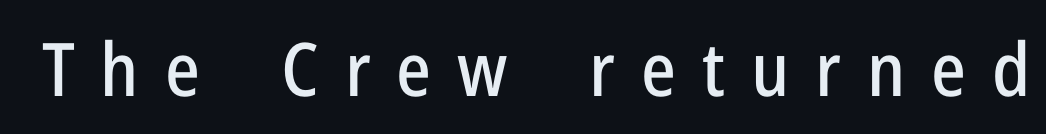
Q: Is the text italic (slanted)? A: No, it is upright.
Q: Is the typeface a serif or a sans-serif typeface? A: Sans-serif.
Q: Is the text underlined? A: No.
Q: Is the spacing between letters normal or unusually wide? A: Unusually wide.
Q: Width (condensed, normal, or wide)? A: Condensed.
Q: Stroke contrast? A: Low.
Q: x-height? A: Medium.
Q: Monospaced? A: No.
